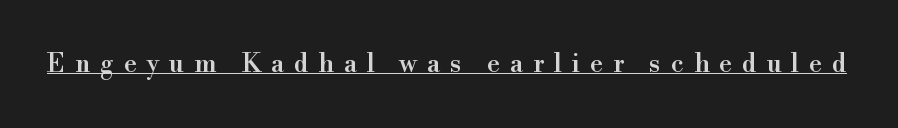
The image shows 26 px text type, upright; set unusually wide letter spacing (+0.38 em), underlined.
